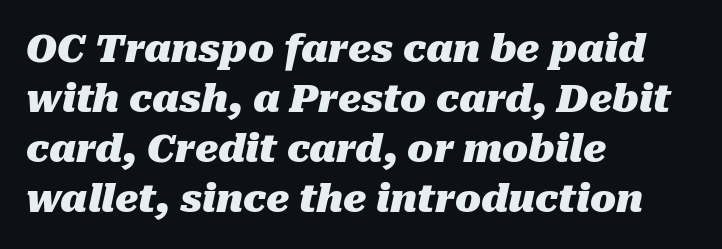
Q: Is the text bold? A: Yes.
Q: Is the text italic (slanted)? A: Yes, it leans right by about 10 degrees.
Q: Is the text underlined? A: No.
Q: How is the paragraph aligned? A: Left-aligned.
Q: Is the spacing between letters normal or unusually wide? A: Normal.
Q: Is the spacing between lines tight, normal or loose? A: Normal.
Q: Width (condensed, normal, or wide)? A: Normal.
Q: Stroke contrast? A: Medium.
Q: x-height? A: Medium.
Q: Monospaced? A: No.
